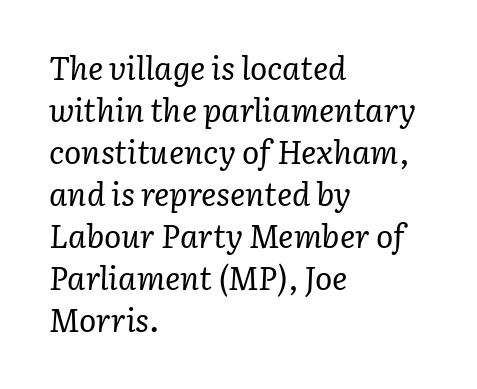
The image shows 32 px regular-weight serif type, italic (leaning right); set left-aligned, normal line spacing (1.31x), normal letter spacing, not underlined; low stroke contrast and a medium x-height.
